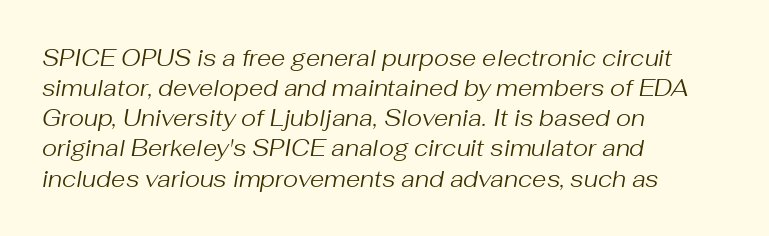
{"italic": "yes", "lean": "right", "slant_degrees": 10, "bold": "no", "underline": "no", "align": "left", "line_spacing": "normal", "line_spacing_ratio": 1.31, "letter_spacing": "normal", "letter_spacing_em": 0.0, "glyph_px": 23}
